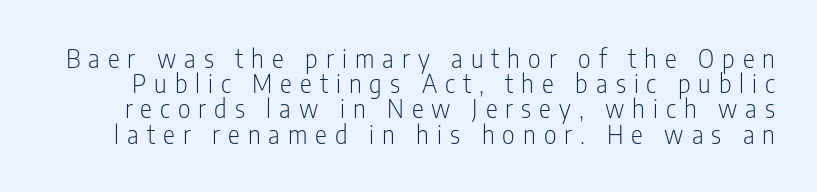
The image shows 25 px text type, upright; set tight line spacing (1.01x), unusually wide letter spacing (+0.32 em), not underlined.
